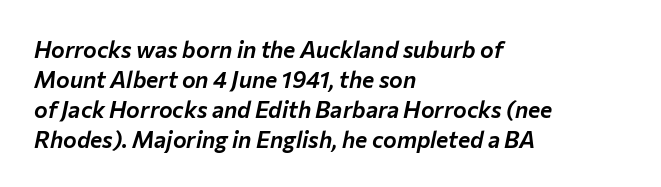
{"italic": "yes", "lean": "right", "slant_degrees": 12, "underline": "no", "align": "left", "line_spacing": "normal", "line_spacing_ratio": 1.3, "letter_spacing": "normal", "letter_spacing_em": 0.0, "glyph_px": 23}
